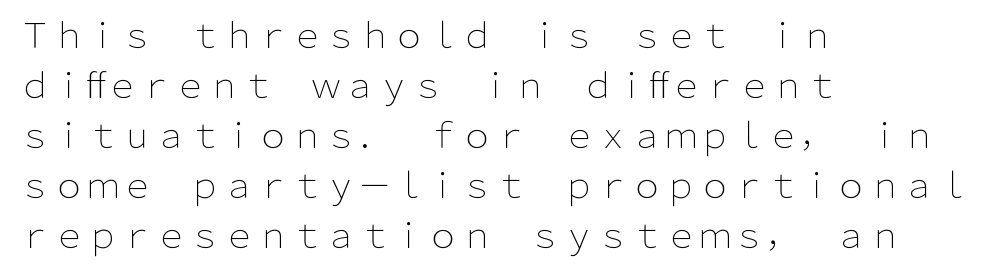
{"serif": "no", "italic": "no", "bold": "no", "weight": "light", "width": "normal", "stroke_contrast": "low", "x_height": "medium", "monospaced": "no", "underline": "no", "align": "left", "line_spacing": "normal", "line_spacing_ratio": 1.47, "letter_spacing": "normal", "letter_spacing_em": 0.0, "glyph_px": 34}
